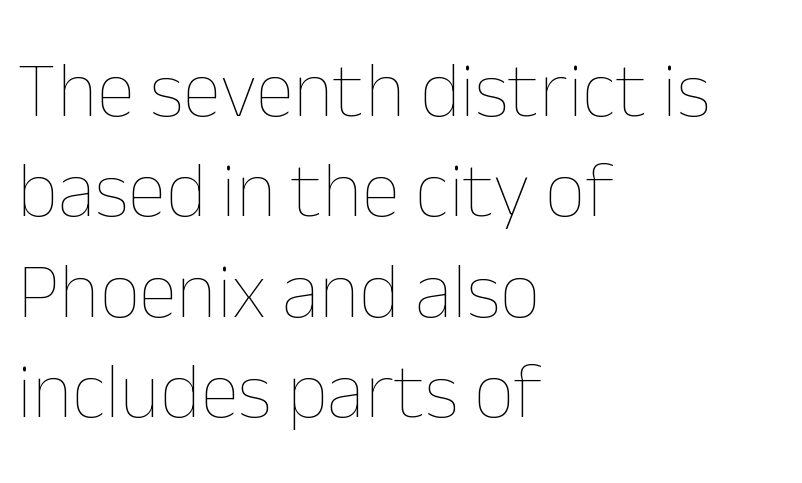
Q: Is the text bold? A: No.
Q: Is the text italic (slanted)? A: No, it is upright.
Q: Is the text underlined? A: No.
Q: How is the paragraph aligned? A: Left-aligned.
Q: Is the spacing between letters normal or unusually wide? A: Normal.
Q: Is the spacing between lines tight, normal or loose? A: Normal.
Q: Width (condensed, normal, or wide)? A: Normal.
Q: Stroke contrast? A: Low.
Q: x-height? A: Medium.
Q: Monospaced? A: No.
